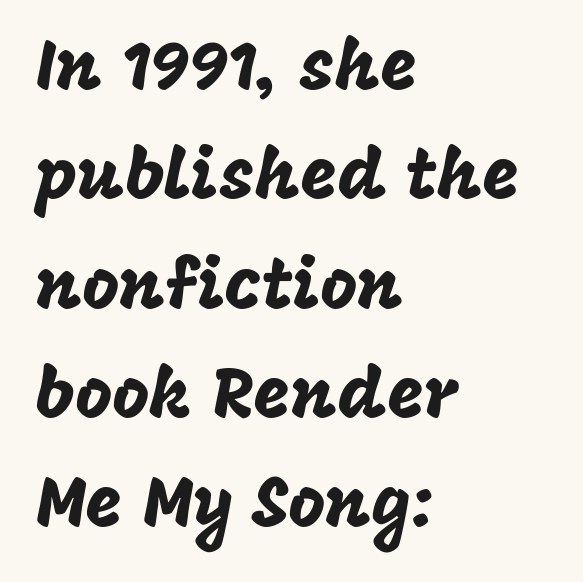
{"serif": "no", "width": "normal", "stroke_contrast": "low", "x_height": "large", "monospaced": "no", "underline": "no", "align": "left", "line_spacing": "normal", "line_spacing_ratio": 1.54, "letter_spacing": "normal", "letter_spacing_em": 0.0, "glyph_px": 71}
